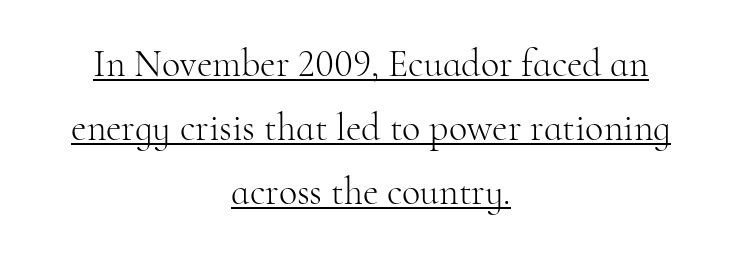
The image shows 38 px light serif type, upright; set centered, normal line spacing (1.69x), normal letter spacing, underlined; high stroke contrast and a small x-height.
